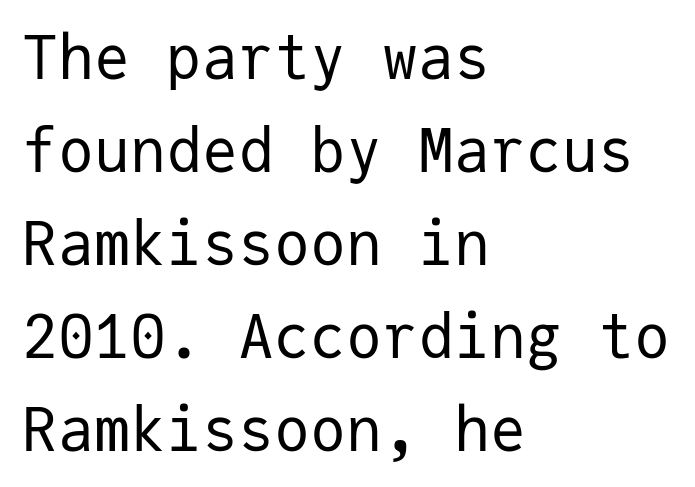
{"serif": "no", "italic": "no", "bold": "no", "weight": "regular", "width": "normal", "stroke_contrast": "low", "x_height": "medium", "monospaced": "yes", "underline": "no", "align": "left", "line_spacing": "normal", "line_spacing_ratio": 1.55, "letter_spacing": "normal", "letter_spacing_em": 0.0, "glyph_px": 60}
